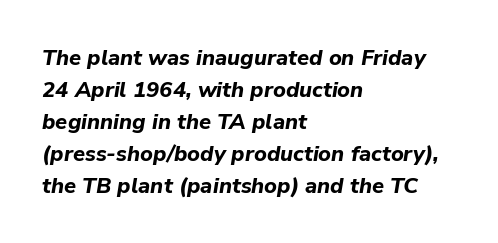
Q: Is the text bold? A: Yes.
Q: Is the text italic (slanted)? A: Yes, it leans right by about 9 degrees.
Q: Is the text underlined? A: No.
Q: How is the paragraph aligned? A: Left-aligned.
Q: Is the spacing between letters normal or unusually wide? A: Normal.
Q: Is the spacing between lines tight, normal or loose? A: Normal.
